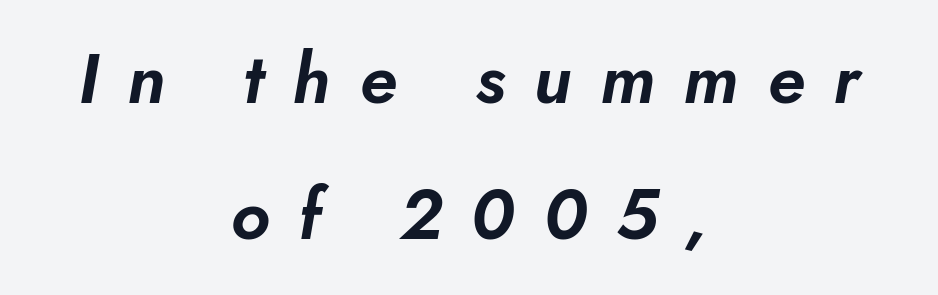
Q: Is the text italic (slanted)? A: Yes, it leans right by about 10 degrees.
Q: Is the text underlined? A: No.
Q: How is the paragraph aligned? A: Centered.
Q: Is the spacing between letters normal or unusually wide? A: Unusually wide.
Q: Is the spacing between lines tight, normal or loose? A: Loose.
Q: Width (condensed, normal, or wide)? A: Normal.
Q: Stroke contrast? A: Low.
Q: x-height? A: Small.
Q: Monospaced? A: No.
